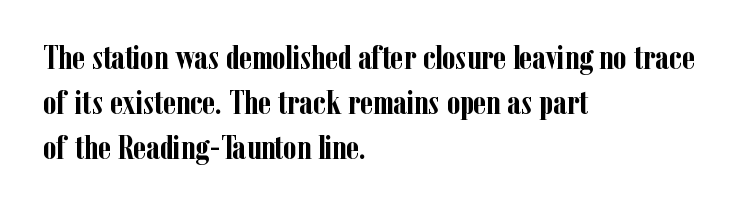
{"serif": "yes", "italic": "no", "bold": "yes", "weight": "semibold", "width": "condensed", "stroke_contrast": "low", "x_height": "medium", "monospaced": "no", "underline": "no", "align": "left", "line_spacing": "normal", "line_spacing_ratio": 1.32, "letter_spacing": "normal", "letter_spacing_em": 0.0, "glyph_px": 34}
